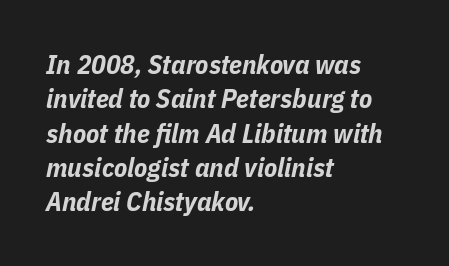
The image shows 27 px bold type, italic (leaning right); set left-aligned, normal line spacing (1.27x), normal letter spacing, not underlined.
